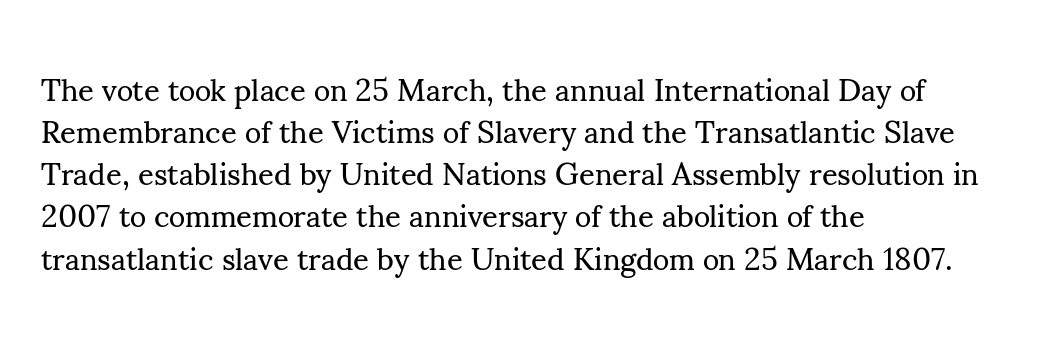
The image shows 31 px regular-weight serif type, upright; set left-aligned, normal line spacing (1.36x), normal letter spacing, not underlined; medium stroke contrast and a small x-height.
